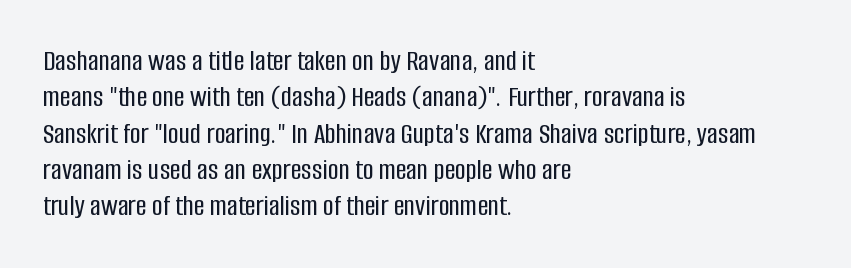
The rag falls on the right side of this text block. Proportional: the letters do not fall into vertical columns. You can tell it's not italic because the verticals are truly vertical. A clean baseline with only descenders dipping below it. Font category for this specimen: sans-serif. The tracking reads as untouched default to a designer's eye.
